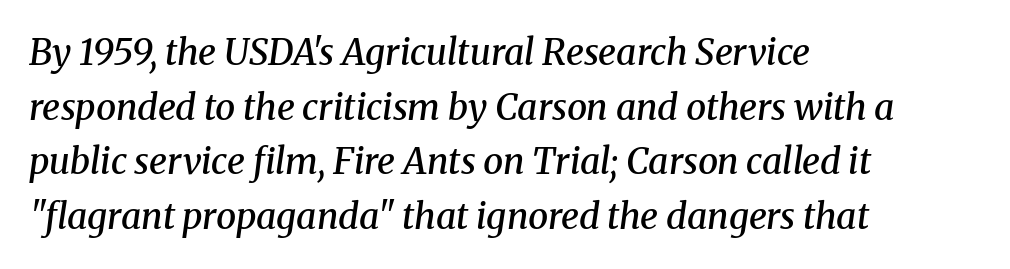
{"serif": "yes", "italic": "yes", "lean": "right", "slant_degrees": 8, "bold": "semi", "weight": "semibold", "width": "normal", "stroke_contrast": "medium", "x_height": "medium", "monospaced": "no", "underline": "no", "align": "left", "line_spacing": "normal", "line_spacing_ratio": 1.52, "letter_spacing": "normal", "letter_spacing_em": 0.0, "glyph_px": 36}
